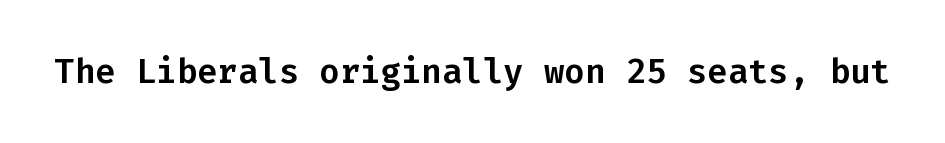
{"serif": "no", "italic": "no", "width": "normal", "stroke_contrast": "low", "x_height": "medium", "monospaced": "yes", "underline": "no", "letter_spacing": "normal", "letter_spacing_em": 0.0, "glyph_px": 34}
